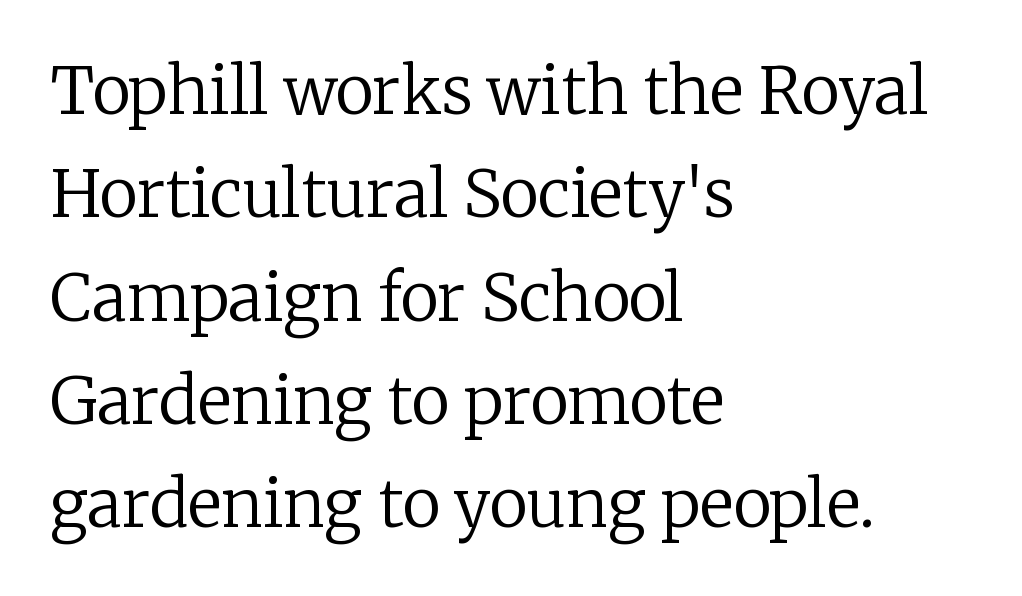
{"serif": "yes", "italic": "no", "bold": "no", "weight": "regular", "width": "normal", "stroke_contrast": "low", "x_height": "medium", "monospaced": "no", "underline": "no", "align": "left", "line_spacing": "normal", "line_spacing_ratio": 1.59, "letter_spacing": "normal", "letter_spacing_em": 0.0, "glyph_px": 65}
